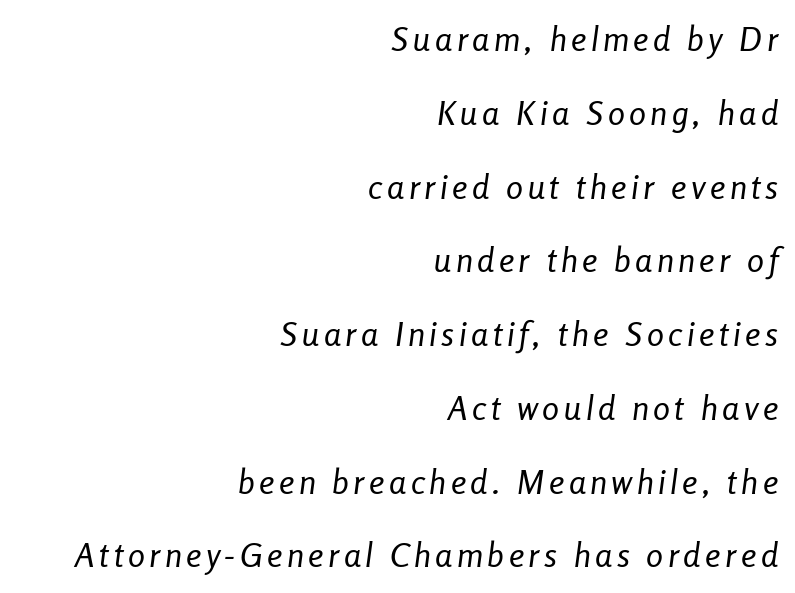
The image shows 34 px regular-weight, condensed type, italic (leaning right); set right-aligned, loose line spacing (2.17x), not underlined; low stroke contrast and a medium x-height.
